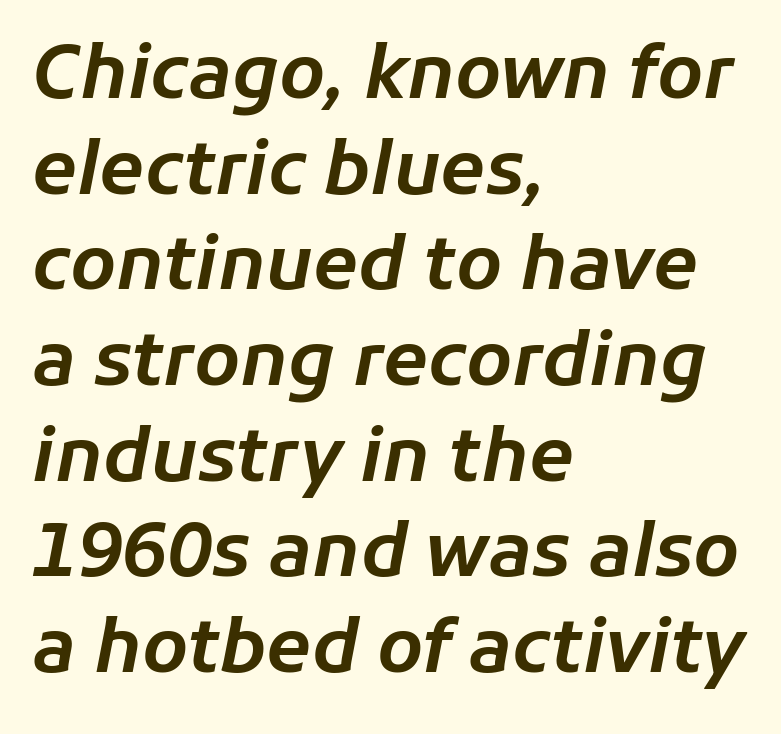
Regarding leading, the lines here are spaced in the standard way. The font's italic variant was chosen for this text. Nothing unusual about the tracking: characters are spaced as the font intends. Decoration check: the copy has no underline. A typesetter would call this proportional, since set widths differ per character.
